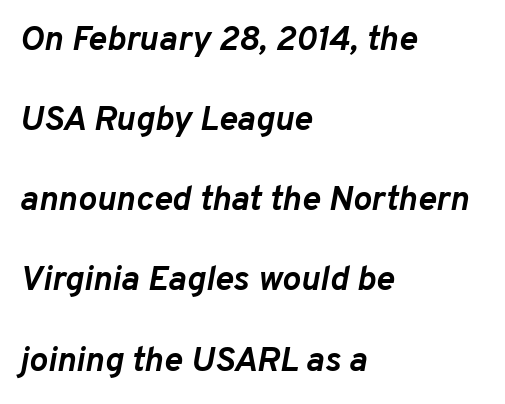
{"italic": "yes", "lean": "right", "slant_degrees": 10, "bold": "yes", "weight": "semibold", "width": "normal", "stroke_contrast": "low", "x_height": "medium", "monospaced": "no", "underline": "no", "align": "left", "line_spacing": "loose", "line_spacing_ratio": 2.29, "letter_spacing": "normal", "letter_spacing_em": 0.0, "glyph_px": 35}
